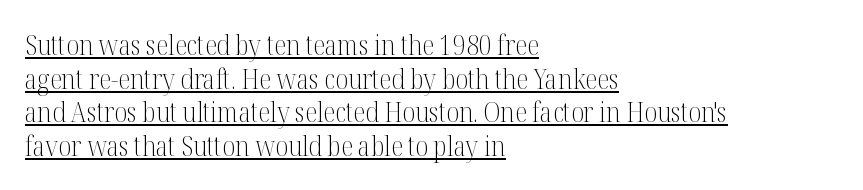
The letterforms sit at book weight or below. This sample is left-justified, so line endings fall wherever the words run out. Each word holds together tightly as a unit, with standard inter-letter gaps. Emphasis is given by a line drawn under the lettering. The axis of the letterforms is exactly vertical. A typesetter would call this proportional, since set widths differ per character.
